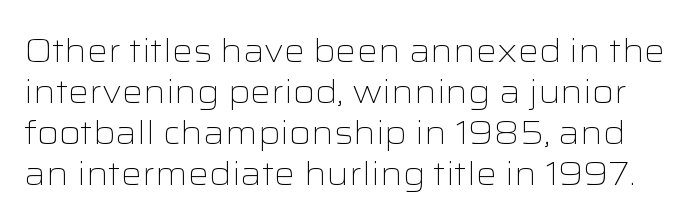
{"serif": "no", "italic": "no", "bold": "no", "weight": "light", "width": "wide", "stroke_contrast": "low", "x_height": "medium", "monospaced": "no", "underline": "no", "line_spacing_ratio": 1.24, "letter_spacing": "normal", "letter_spacing_em": 0.0, "glyph_px": 33}
